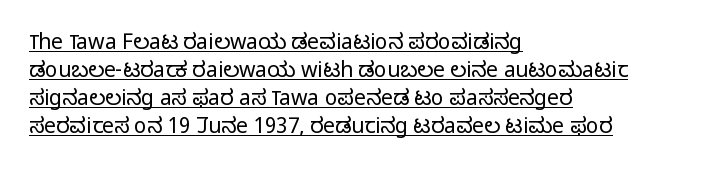
{"italic": "no", "bold": "no", "underline": "yes", "align": "left", "line_spacing": "normal", "line_spacing_ratio": 1.33, "letter_spacing": "normal", "letter_spacing_em": 0.0, "glyph_px": 21}
